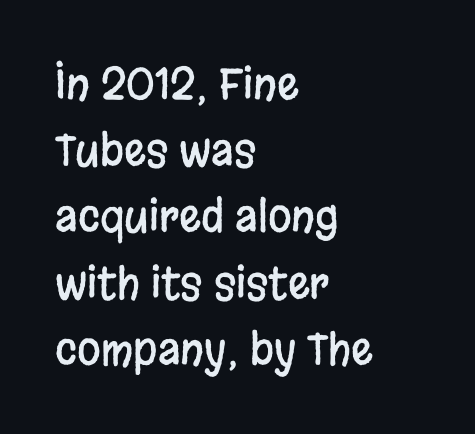
Q: Is the text italic (slanted)? A: No, it is upright.
Q: Is the typeface a serif or a sans-serif typeface? A: Sans-serif.
Q: Is the text underlined? A: No.
Q: How is the paragraph aligned? A: Left-aligned.
Q: Is the spacing between letters normal or unusually wide? A: Normal.
Q: Is the spacing between lines tight, normal or loose? A: Normal.
Q: Width (condensed, normal, or wide)? A: Condensed.
Q: Stroke contrast? A: Low.
Q: x-height? A: Large.
Q: Monospaced? A: No.
